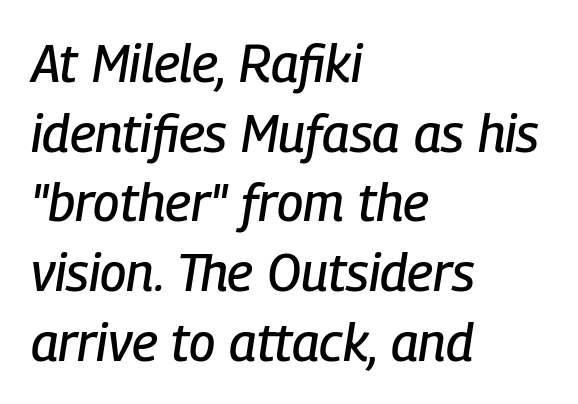
The image shows 52 px condensed type, italic (leaning right); set left-aligned, normal line spacing (1.34x), normal letter spacing, not underlined; low stroke contrast and a medium x-height.
